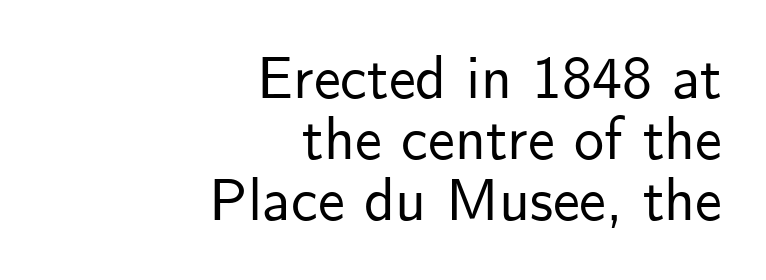
You could not count columns in this text — the font is proportionally spaced. Regarding leading, the lines here are crowded together. The area under the type is left untouched. Letter spacing: default. Each letter's strokes conclude bluntly, with no projecting serifs.
